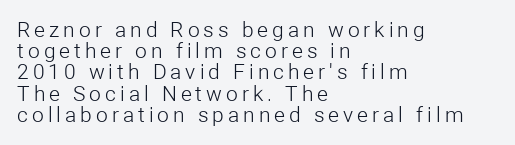
{"italic": "no", "bold": "no", "underline": "no", "align": "left", "line_spacing": "tight", "line_spacing_ratio": 1.01, "glyph_px": 21}
